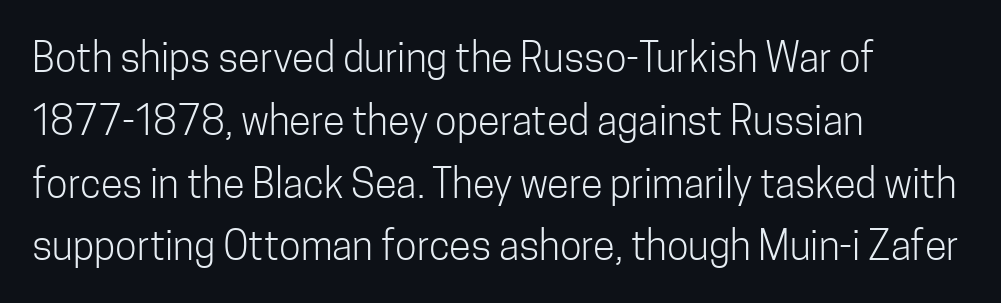
Is the letter spacing exaggerated? No — it looks like the ordinary default. You could not count columns in this text — the font is proportionally spaced. The rag falls on the right side of this text block. This sample uses a sans-serif face.
